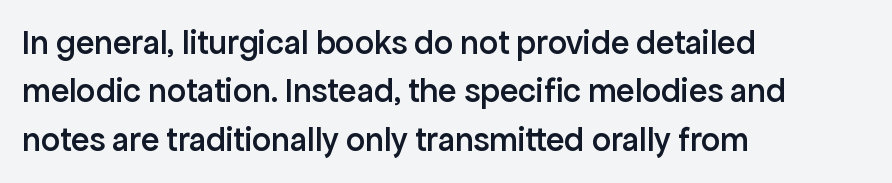
The image shows 34 px semibold sans-serif type, upright; set left-aligned, normal line spacing (1.42x), normal letter spacing, not underlined; low stroke contrast and a medium x-height.
